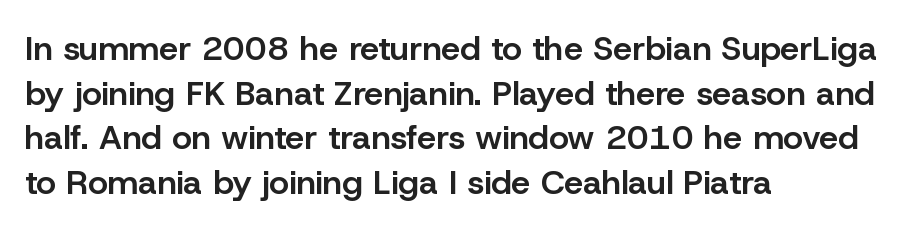
{"serif": "no", "italic": "no", "bold": "semi", "weight": "semibold", "width": "normal", "stroke_contrast": "low", "x_height": "medium", "monospaced": "no", "underline": "no", "align": "left", "line_spacing": "normal", "line_spacing_ratio": 1.31, "letter_spacing": "normal", "letter_spacing_em": 0.0, "glyph_px": 34}
